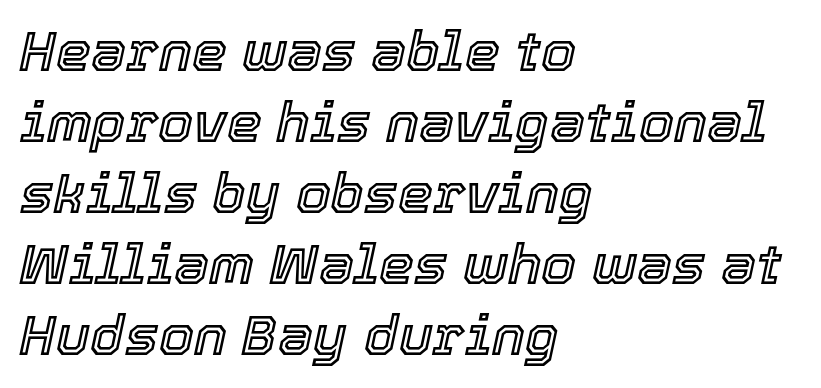
Varying glyph widths throughout — classic text-font behaviour. Visually the block forms a straight wall on the left and a jagged coastline on the right. The baseline area is clear. How are the letters spaced? Ordinarily, with no added tracking. Is there much room between lines? A standard amount, neither cramped nor airy. If you drew a line through each stem, it would be angled.
